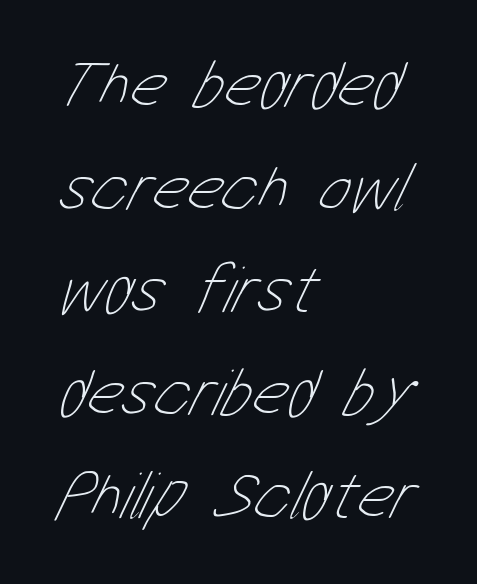
Varying glyph widths throughout — classic text-font behaviour. This rendering uses left alignment, leaving the right contour irregular. The rendering keeps characters at their native spacing. Normally led — the rows are evenly, conventionally spaced. Weight: regular or lighter.
